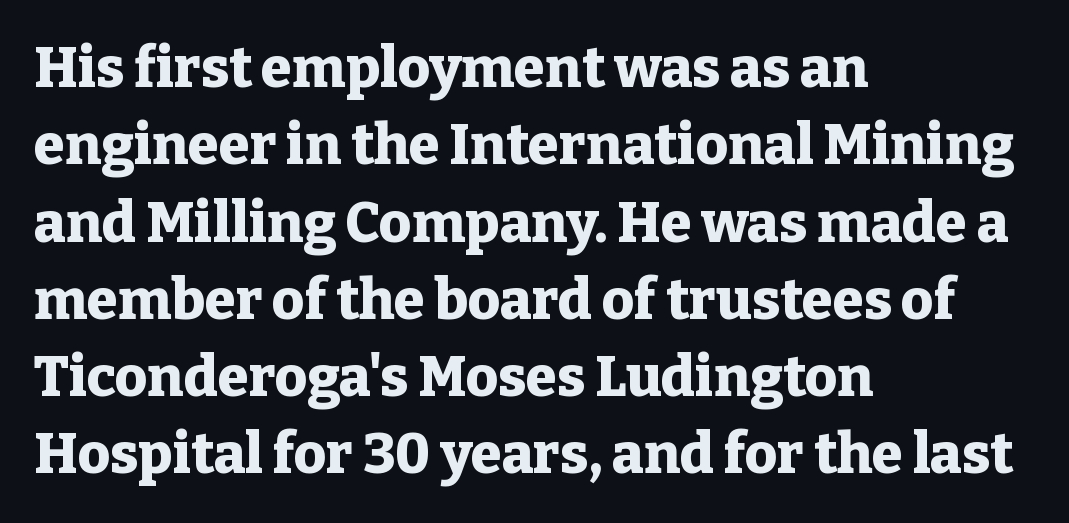
The image shows 56 px heavy serif type, upright; set left-aligned, normal line spacing (1.38x), normal letter spacing, not underlined; low stroke contrast and a medium x-height.
